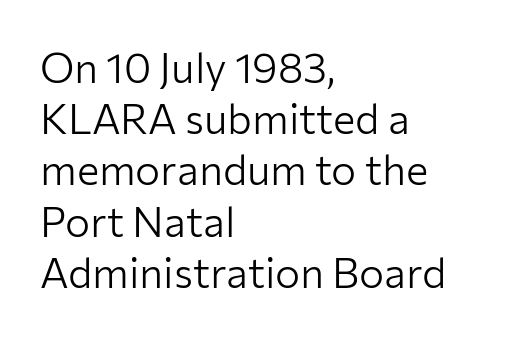
{"serif": "no", "italic": "no", "bold": "no", "weight": "light", "width": "normal", "stroke_contrast": "low", "x_height": "medium", "monospaced": "no", "underline": "no", "align": "left", "line_spacing_ratio": 1.22, "letter_spacing": "normal", "letter_spacing_em": 0.0, "glyph_px": 42}
